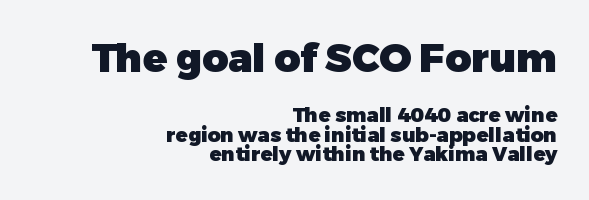
Q: Is the text bold? A: Yes.
Q: Is the text italic (slanted)? A: No, it is upright.
Q: Is the typeface a serif or a sans-serif typeface? A: Sans-serif.
Q: Is the text underlined? A: No.
Q: How is the paragraph aligned? A: Right-aligned.
Q: Is the spacing between letters normal or unusually wide? A: Normal.
Q: Is the spacing between lines tight, normal or loose? A: Tight.
Q: Which block of text is set in a larger size, the first (top) or the second (bottom)? A: The first (top) one.
Q: Width (condensed, normal, or wide)? A: Normal.
Q: Stroke contrast? A: Low.
Q: x-height? A: Medium.
Q: Monospaced? A: No.
